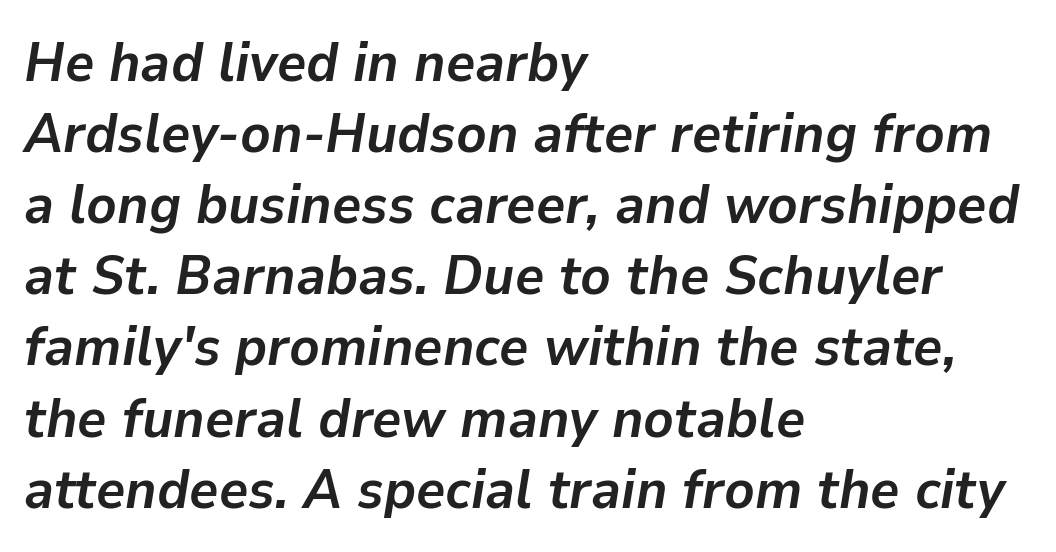
Q: Is the text bold? A: Yes.
Q: Is the text italic (slanted)? A: Yes, it leans right by about 9 degrees.
Q: Is the text underlined? A: No.
Q: How is the paragraph aligned? A: Left-aligned.
Q: Is the spacing between letters normal or unusually wide? A: Normal.
Q: Is the spacing between lines tight, normal or loose? A: Normal.
Q: Width (condensed, normal, or wide)? A: Normal.
Q: Stroke contrast? A: Low.
Q: x-height? A: Medium.
Q: Monospaced? A: No.
